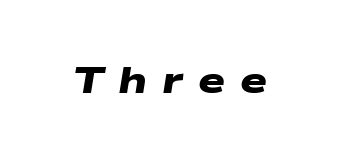
The image shows 38 px heavy, wide sans-serif type; set unusually wide letter spacing (+0.39 em), not underlined; low stroke contrast and a medium x-height.
